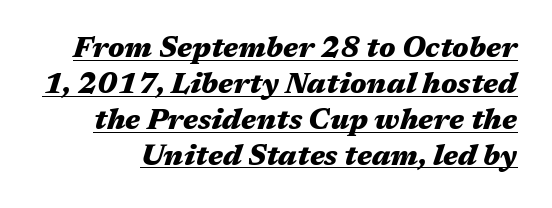
Honestly, the letter spacing is just normal — you wouldn't notice it. The rendering uses the underline text-decoration. The face used here is proportionally spaced, like ordinary book or web type. Set as a true bold cut, around the 700 mark. Quick note: italic.
